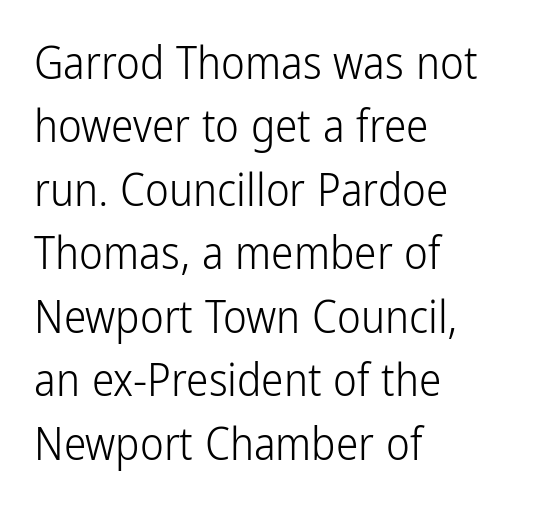
Casual observation: everything's shoved over to the left. The passage shown has conventional tracking throughout. Whoever set this chose a conventional vertical rhythm. Is this a fixed-width face? No — the glyphs have proportional, varying widths.
